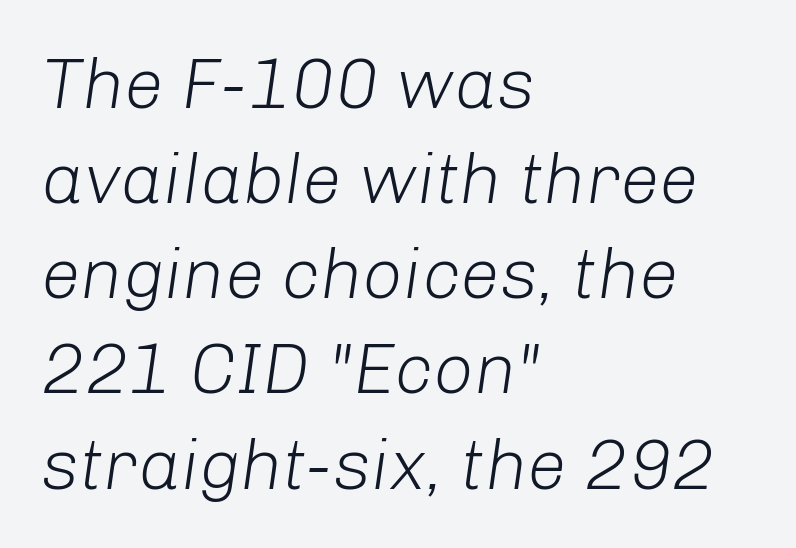
{"italic": "yes", "lean": "right", "slant_degrees": 8, "bold": "no", "weight": "light", "width": "normal", "stroke_contrast": "low", "x_height": "medium", "monospaced": "no", "underline": "no", "align": "left", "line_spacing": "normal", "line_spacing_ratio": 1.34, "letter_spacing": "normal", "letter_spacing_em": 0.0, "glyph_px": 71}
